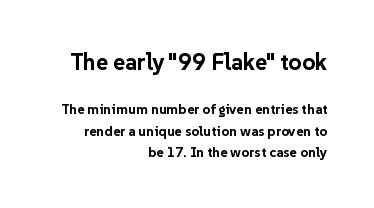
Q: Is the text bold? A: Yes.
Q: Is the text italic (slanted)? A: No, it is upright.
Q: Is the text underlined? A: No.
Q: How is the paragraph aligned? A: Right-aligned.
Q: Is the spacing between letters normal or unusually wide? A: Normal.
Q: Is the spacing between lines tight, normal or loose? A: Normal.
Q: Which block of text is set in a larger size, the first (top) or the second (bottom)? A: The first (top) one.
